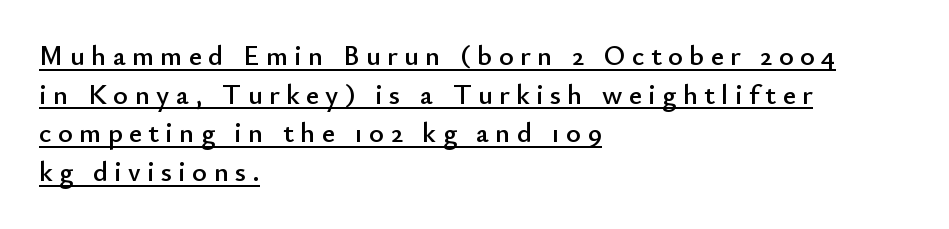
Looks like regular typesetting: each glyph gets only the width it needs. In designer terms, the underline attribute is active on this setting. The horizontal fit of the characters is loose and conspicuously gappy. One-word summary of the alignment: left. Normally led — the rows are evenly, conventionally spaced. The typography opts for an upright posture over an oblique one.
